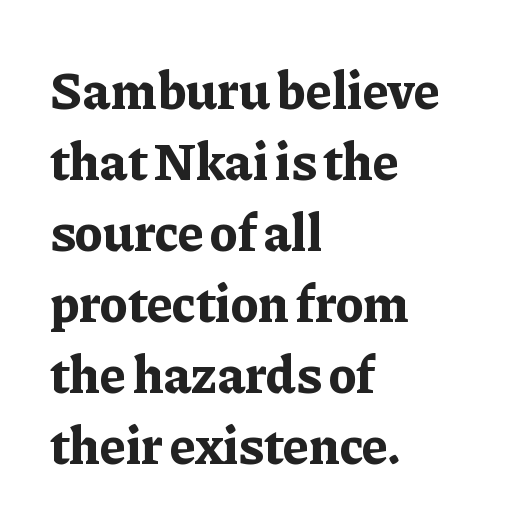
The image shows 53 px bold serif type, upright; set left-aligned, normal line spacing (1.34x), normal letter spacing, not underlined; low stroke contrast and a medium x-height.
